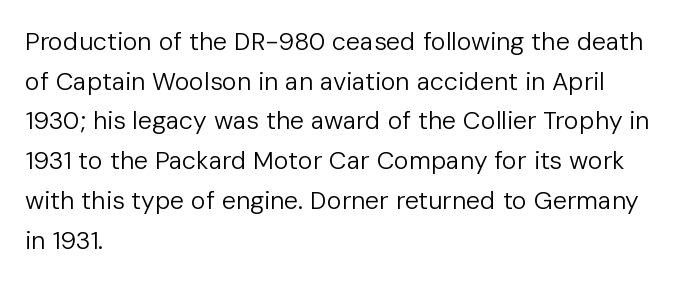
Q: Is the text bold? A: No.
Q: Is the text italic (slanted)? A: No, it is upright.
Q: Is the text underlined? A: No.
Q: How is the paragraph aligned? A: Left-aligned.
Q: Is the spacing between letters normal or unusually wide? A: Normal.
Q: Is the spacing between lines tight, normal or loose? A: Normal.
